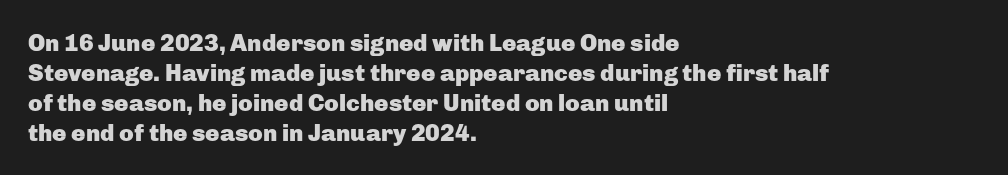
Q: Is the text bold? A: Yes.
Q: Is the text italic (slanted)? A: No, it is upright.
Q: Is the text underlined? A: No.
Q: How is the paragraph aligned? A: Left-aligned.
Q: Is the spacing between letters normal or unusually wide? A: Normal.
Q: Is the spacing between lines tight, normal or loose? A: Normal.
